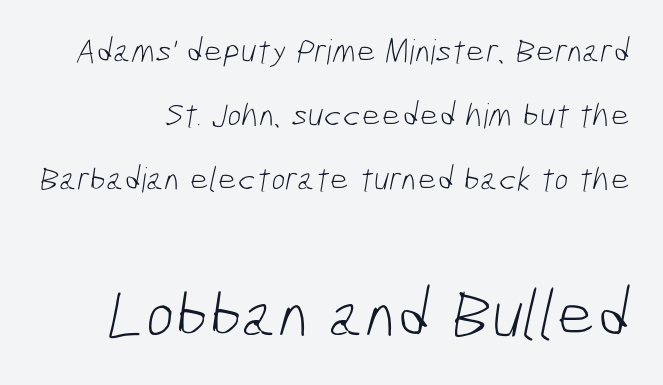
{"serif": "no", "bold": "no", "weight": "light", "width": "condensed", "stroke_contrast": "low", "x_height": "medium", "monospaced": "no", "underline": "no", "line_spacing_ratio": 1.88, "letter_spacing": "normal", "letter_spacing_em": 0.0, "larger_block": "second", "size_ratio": 2.03, "glyph_px": 69}
